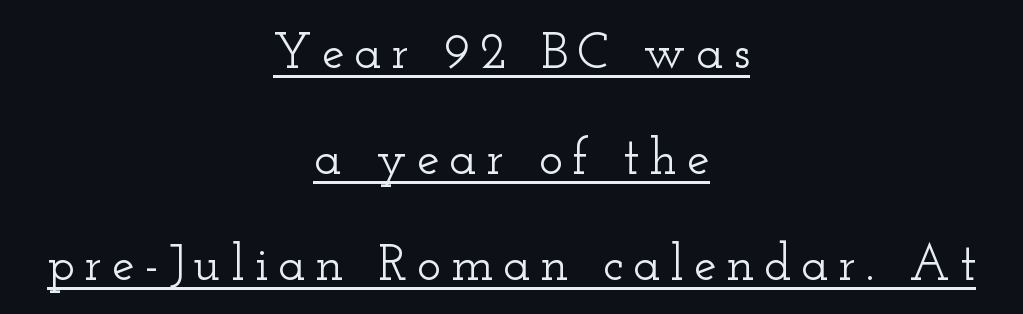
The image shows 51 px wide serif type, upright; set centered, loose line spacing (2.08x), underlined; low stroke contrast and a small x-height.
